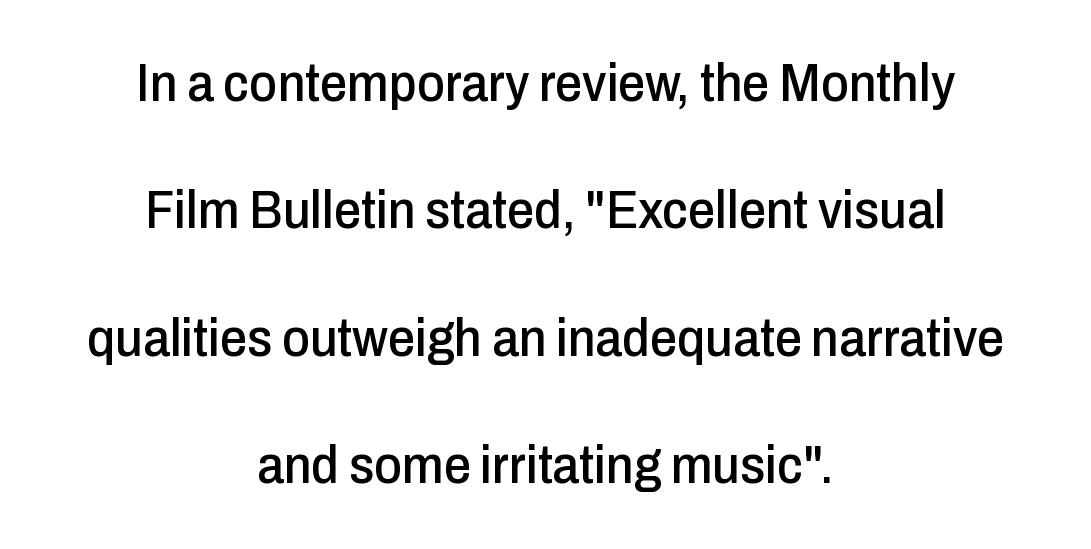
Q: Is the text italic (slanted)? A: No, it is upright.
Q: Is the typeface a serif or a sans-serif typeface? A: Sans-serif.
Q: Is the text underlined? A: No.
Q: How is the paragraph aligned? A: Centered.
Q: Is the spacing between letters normal or unusually wide? A: Normal.
Q: Is the spacing between lines tight, normal or loose? A: Loose.
Q: Width (condensed, normal, or wide)? A: Condensed.
Q: Stroke contrast? A: Low.
Q: x-height? A: Medium.
Q: Monospaced? A: No.
